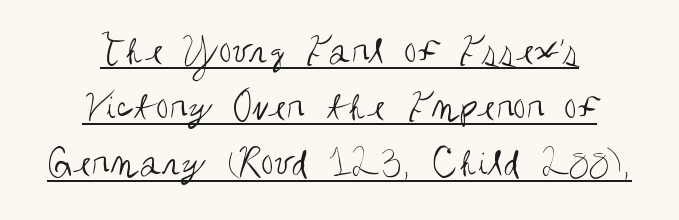
Q: Is the text bold? A: No.
Q: Is the typeface a serif or a sans-serif typeface? A: Sans-serif.
Q: Is the text underlined? A: Yes.
Q: How is the paragraph aligned? A: Centered.
Q: Is the spacing between letters normal or unusually wide? A: Normal.
Q: Is the spacing between lines tight, normal or loose? A: Normal.
Q: Width (condensed, normal, or wide)? A: Condensed.
Q: Stroke contrast? A: Medium.
Q: x-height? A: Large.
Q: Monospaced? A: No.
